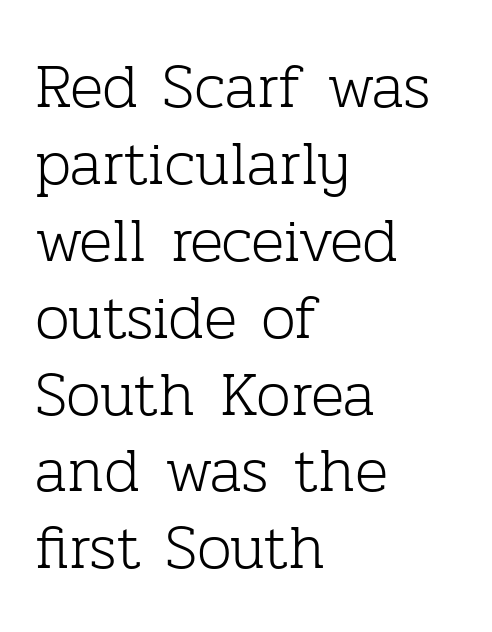
{"serif": "yes", "italic": "no", "bold": "no", "weight": "light", "width": "normal", "stroke_contrast": "low", "x_height": "medium", "monospaced": "no", "underline": "no", "align": "left", "line_spacing_ratio": 1.24, "letter_spacing": "normal", "letter_spacing_em": 0.0, "glyph_px": 62}
